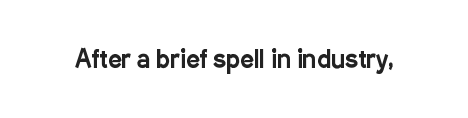
Q: Is the text italic (slanted)? A: No, it is upright.
Q: Is the text underlined? A: No.
Q: Is the spacing between letters normal or unusually wide? A: Normal.
